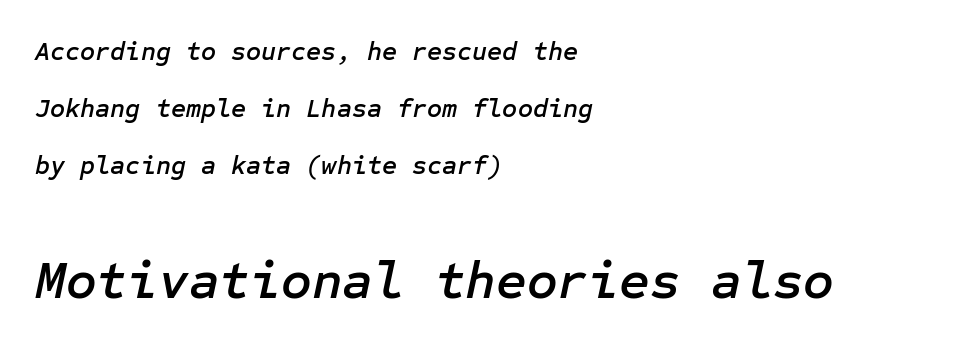
{"italic": "yes", "lean": "right", "slant_degrees": 12, "width": "normal", "stroke_contrast": "low", "x_height": "medium", "underline": "no", "align": "left", "line_spacing": "loose", "line_spacing_ratio": 2.19, "letter_spacing": "normal", "letter_spacing_em": 0.0, "larger_block": "second", "size_ratio": 2.04, "glyph_px": 53}
